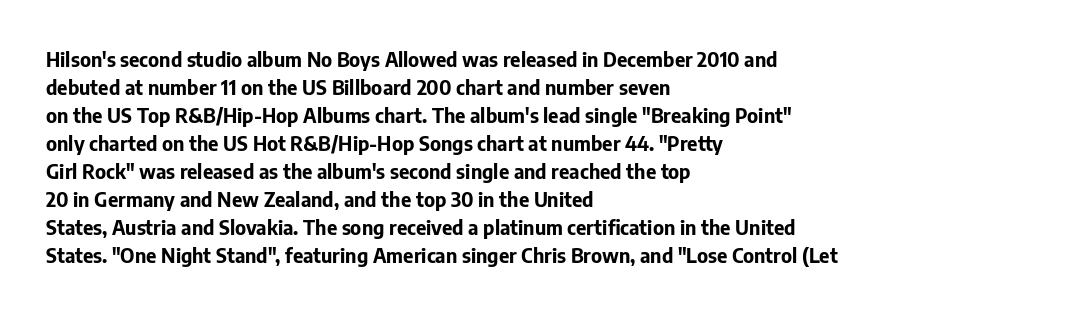
Q: Is the text bold? A: Yes.
Q: Is the text italic (slanted)? A: No, it is upright.
Q: Is the text underlined? A: No.
Q: How is the paragraph aligned? A: Left-aligned.
Q: Is the spacing between letters normal or unusually wide? A: Normal.
Q: Is the spacing between lines tight, normal or loose? A: Normal.
